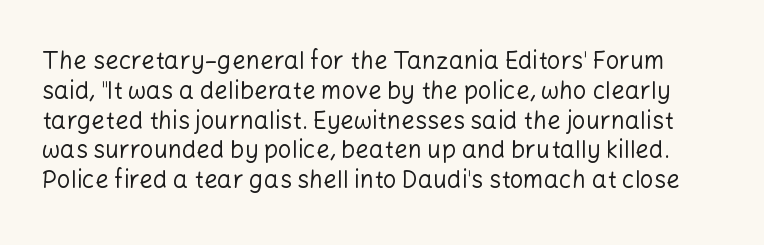
{"italic": "no", "bold": "no", "underline": "no", "line_spacing_ratio": 1.24, "letter_spacing": "normal", "letter_spacing_em": 0.0, "glyph_px": 24}
